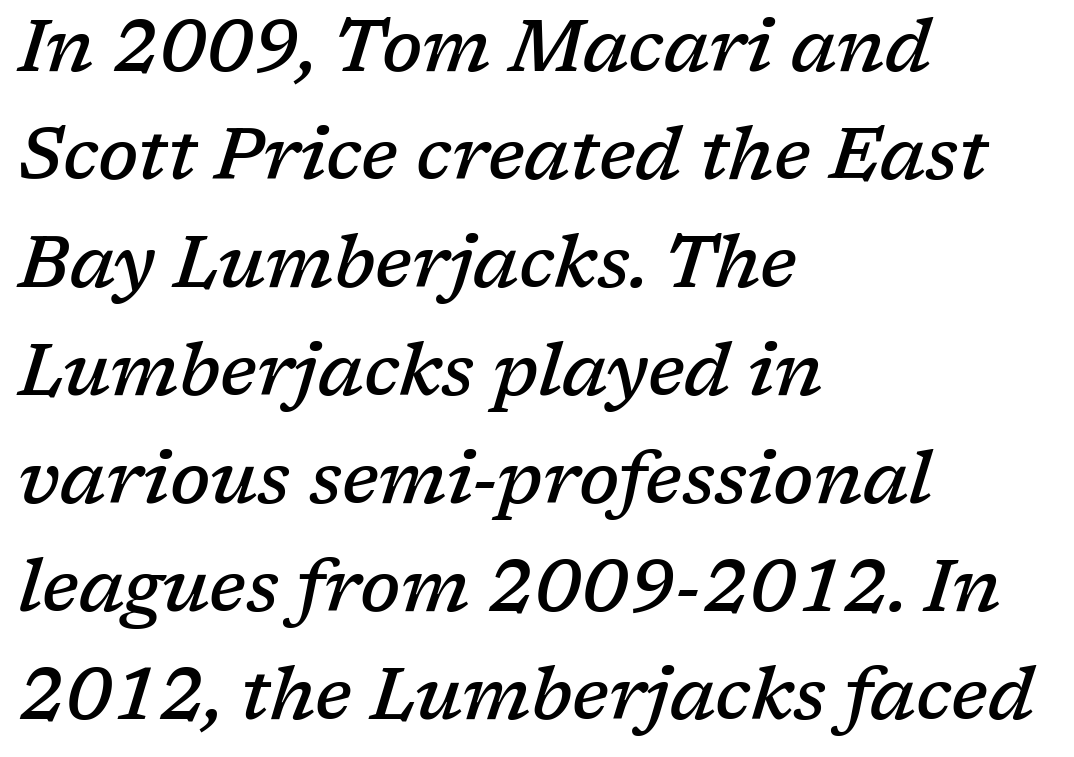
The image shows 72 px semibold serif type, italic (leaning right); set left-aligned, normal line spacing (1.5x), normal letter spacing, not underlined; low stroke contrast and a medium x-height.
